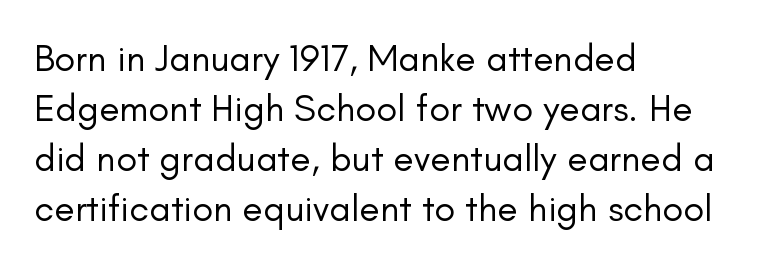
The paragraph has a hard left edge and a soft right edge. The space beneath each line is pristine and unruled. Tracking value appears to be zero — textbook default spacing. A typesetter would call this proportional, since set widths differ per character. Stroke terminals: plain, sans-serif. Horizontal bands of white between lines are of average thickness.
